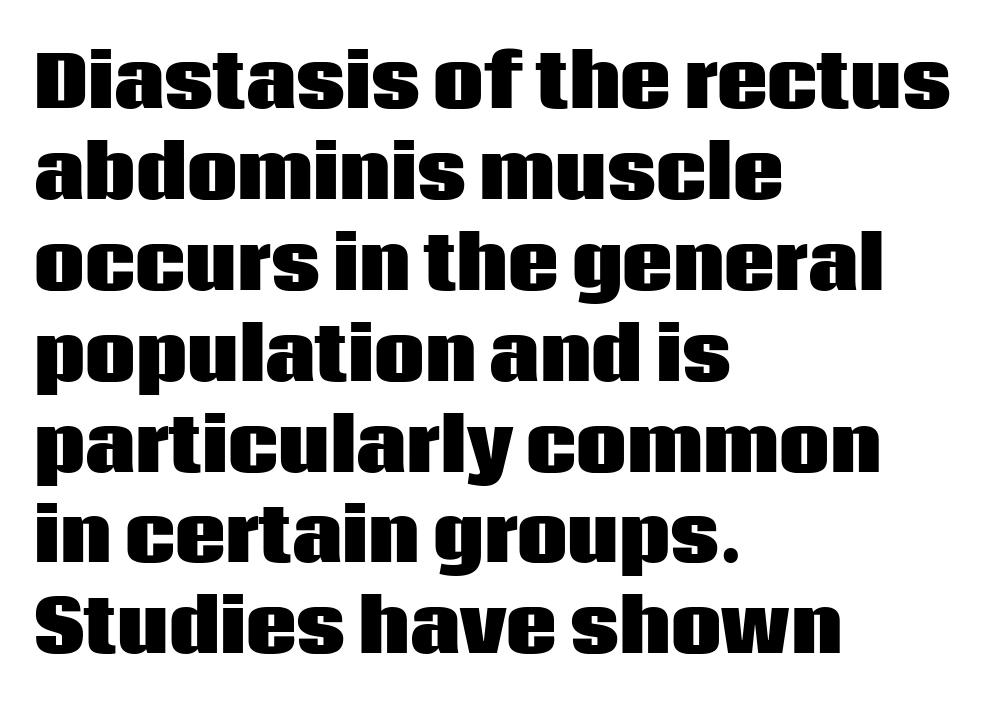
{"serif": "no", "italic": "no", "bold": "yes", "weight": "heavy", "width": "normal", "stroke_contrast": "low", "x_height": "large", "monospaced": "no", "underline": "no", "align": "left", "line_spacing": "normal", "line_spacing_ratio": 1.28, "letter_spacing": "normal", "letter_spacing_em": 0.0, "glyph_px": 71}
